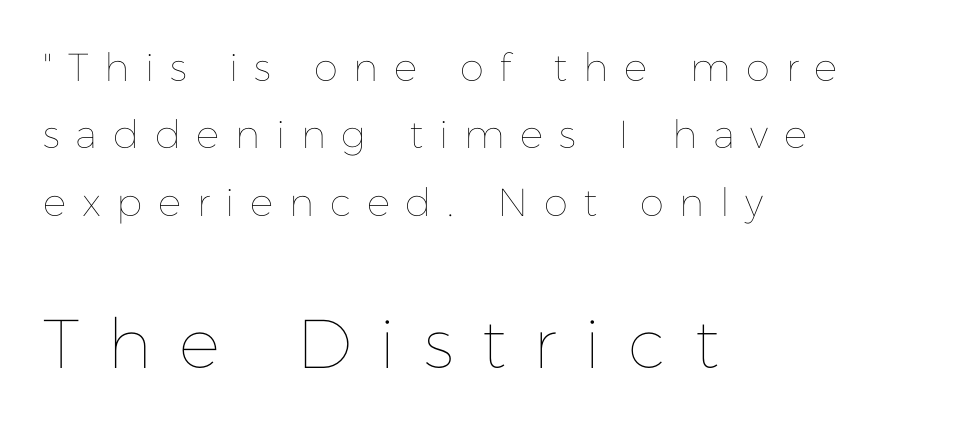
The image shows 69 px thin type, upright; set left-aligned, line spacing 1.73x, unusually wide letter spacing (+0.4 em), not underlined; the second (bottom) block is 1.77x larger; low stroke contrast and a medium x-height.
